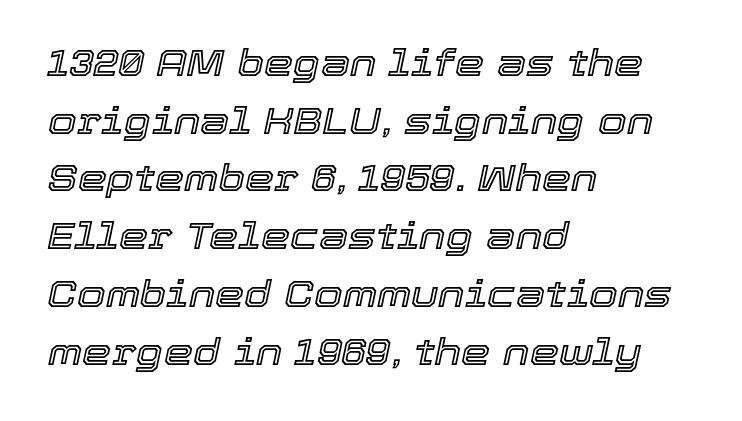
{"italic": "yes", "lean": "right", "slant_degrees": 12, "width": "normal", "x_height": "medium", "monospaced": "no", "underline": "no", "align": "left", "line_spacing": "normal", "line_spacing_ratio": 1.56, "letter_spacing": "normal", "letter_spacing_em": 0.0, "glyph_px": 37}
